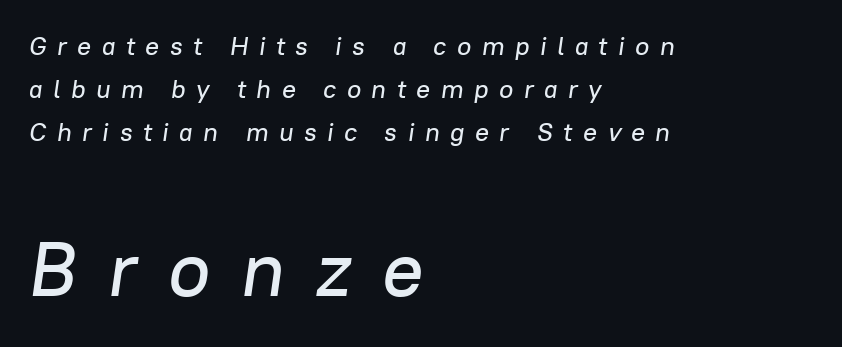
{"italic": "yes", "lean": "right", "slant_degrees": 8, "width": "normal", "stroke_contrast": "low", "x_height": "medium", "monospaced": "no", "underline": "no", "align": "left", "line_spacing": "normal", "line_spacing_ratio": 1.65, "letter_spacing": "wide", "letter_spacing_em": 0.4, "larger_block": "second", "size_ratio": 2.96, "glyph_px": 77}
